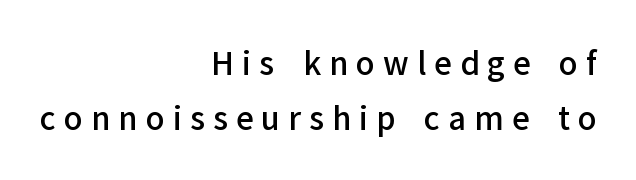
Q: Is the text bold? A: Semi-bold.
Q: Is the text italic (slanted)? A: No, it is upright.
Q: Is the typeface a serif or a sans-serif typeface? A: Sans-serif.
Q: Is the text underlined? A: No.
Q: How is the paragraph aligned? A: Right-aligned.
Q: Is the spacing between letters normal or unusually wide? A: Unusually wide.
Q: Width (condensed, normal, or wide)? A: Normal.
Q: Stroke contrast? A: Low.
Q: x-height? A: Medium.
Q: Monospaced? A: No.
